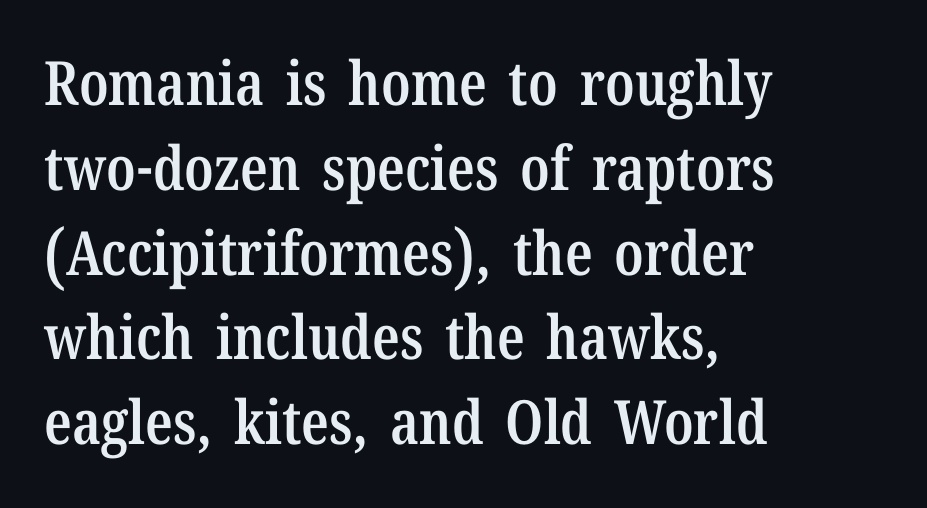
The image shows 61 px semibold, condensed serif type, upright; set left-aligned, normal line spacing (1.39x), normal letter spacing, not underlined; low stroke contrast and a medium x-height.
